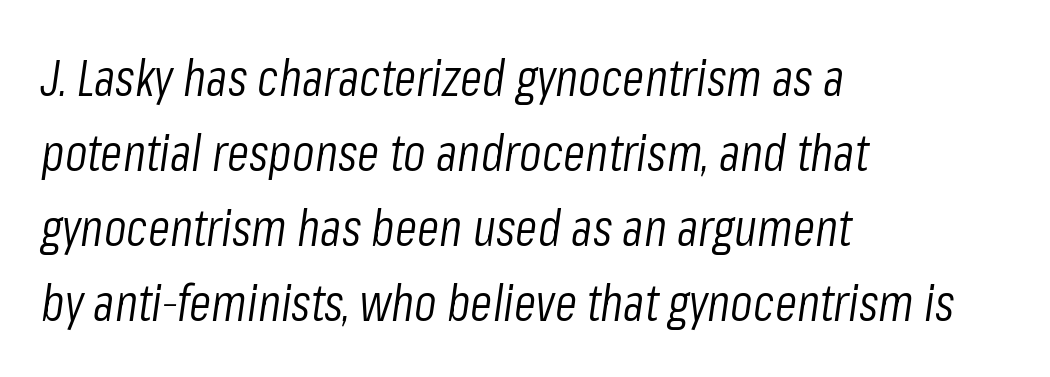
{"italic": "yes", "lean": "right", "slant_degrees": 8, "bold": "no", "weight": "light", "width": "condensed", "stroke_contrast": "low", "x_height": "medium", "monospaced": "no", "underline": "no", "align": "left", "line_spacing": "normal", "line_spacing_ratio": 1.47, "letter_spacing": "normal", "letter_spacing_em": 0.0, "glyph_px": 51}
